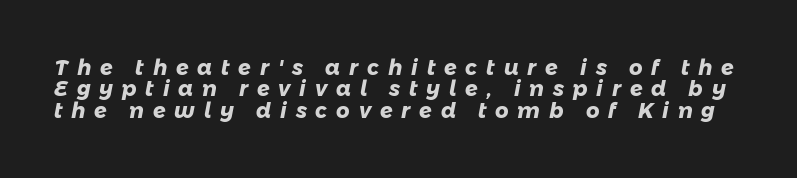
{"bold": "yes", "underline": "no", "line_spacing": "tight", "line_spacing_ratio": 1.02, "letter_spacing": "wide", "letter_spacing_em": 0.42, "glyph_px": 21}
